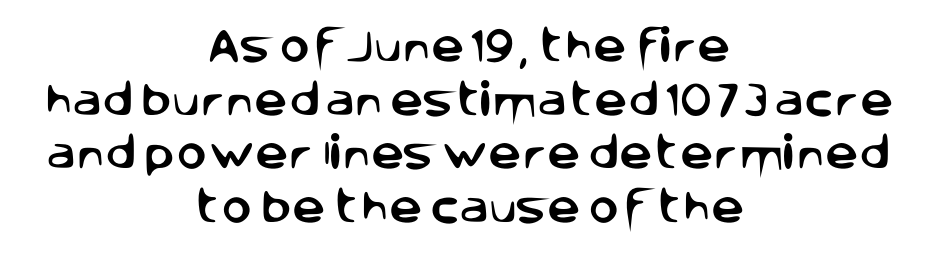
{"serif": "no", "italic": "no", "width": "normal", "stroke_contrast": "low", "x_height": "large", "monospaced": "no", "underline": "no", "align": "center", "line_spacing": "normal", "line_spacing_ratio": 1.45, "letter_spacing": "normal", "letter_spacing_em": 0.0, "glyph_px": 37}
